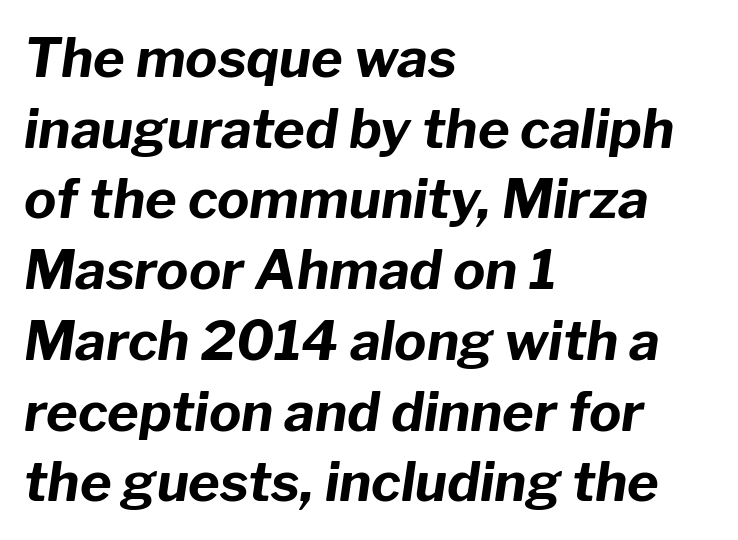
Q: Is the text bold? A: Yes.
Q: Is the text italic (slanted)? A: Yes, it leans right by about 8 degrees.
Q: Is the text underlined? A: No.
Q: How is the paragraph aligned? A: Left-aligned.
Q: Is the spacing between letters normal or unusually wide? A: Normal.
Q: Is the spacing between lines tight, normal or loose? A: Normal.
Q: Width (condensed, normal, or wide)? A: Normal.
Q: Stroke contrast? A: Low.
Q: x-height? A: Medium.
Q: Monospaced? A: No.
